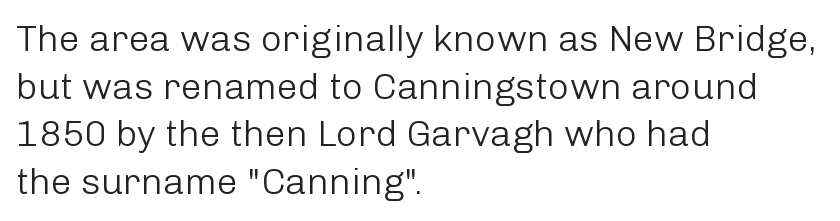
Q: Is the text bold? A: No.
Q: Is the text italic (slanted)? A: No, it is upright.
Q: Is the typeface a serif or a sans-serif typeface? A: Sans-serif.
Q: Is the text underlined? A: No.
Q: How is the paragraph aligned? A: Left-aligned.
Q: Is the spacing between letters normal or unusually wide? A: Normal.
Q: Is the spacing between lines tight, normal or loose? A: Normal.
Q: Width (condensed, normal, or wide)? A: Normal.
Q: Stroke contrast? A: Low.
Q: x-height? A: Medium.
Q: Monospaced? A: No.
